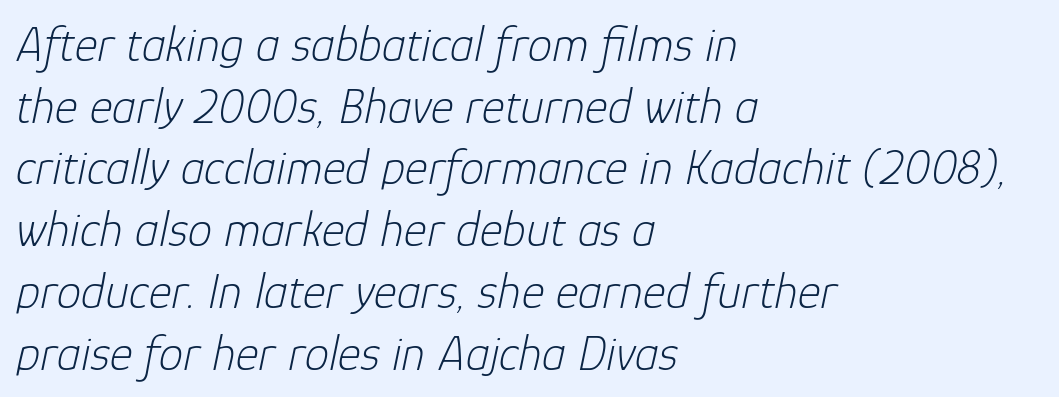
Vertically, the passage feels balanced, rows spaced as you'd expect. The lettering tilts uniformly, giving the passage an italic look. The passage shown is not underscored anywhere. The compositor pushed each line to the left boundary. The passage shown is typed in a proportional face where columns would drift.
